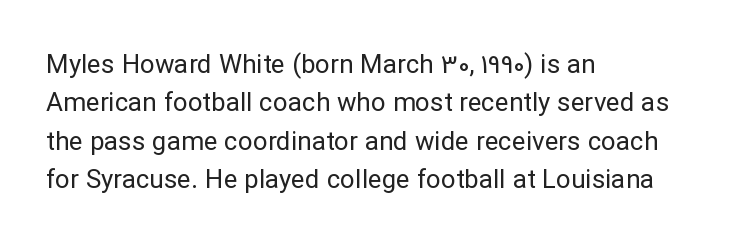
Q: Is the text bold? A: No.
Q: Is the text italic (slanted)? A: No, it is upright.
Q: Is the text underlined? A: No.
Q: How is the paragraph aligned? A: Left-aligned.
Q: Is the spacing between letters normal or unusually wide? A: Normal.
Q: Is the spacing between lines tight, normal or loose? A: Normal.
